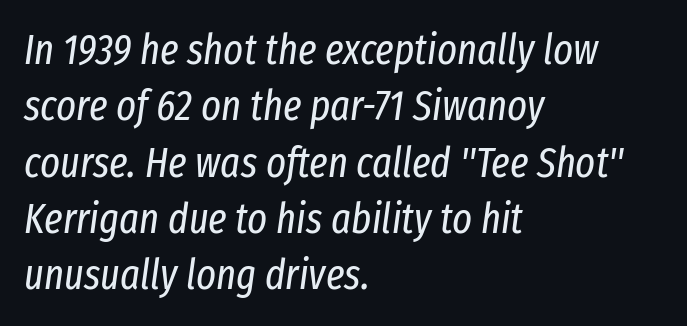
Q: Is the text bold? A: No.
Q: Is the text italic (slanted)? A: Yes, it leans right by about 8 degrees.
Q: Is the text underlined? A: No.
Q: How is the paragraph aligned? A: Left-aligned.
Q: Is the spacing between letters normal or unusually wide? A: Normal.
Q: Is the spacing between lines tight, normal or loose? A: Normal.
Q: Width (condensed, normal, or wide)? A: Condensed.
Q: Stroke contrast? A: Low.
Q: x-height? A: Medium.
Q: Monospaced? A: No.
